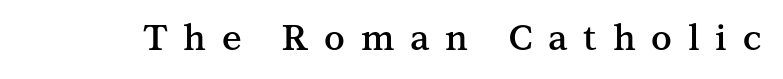
Q: Is the text bold? A: Semi-bold.
Q: Is the text italic (slanted)? A: No, it is upright.
Q: Is the typeface a serif or a sans-serif typeface? A: Serif.
Q: Is the text underlined? A: No.
Q: Is the spacing between letters normal or unusually wide? A: Unusually wide.
Q: Width (condensed, normal, or wide)? A: Normal.
Q: Stroke contrast? A: Medium.
Q: x-height? A: Medium.
Q: Monospaced? A: No.
